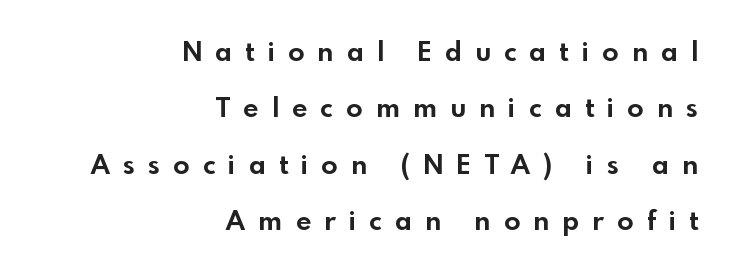
Q: Is the text bold? A: Yes.
Q: Is the text italic (slanted)? A: No, it is upright.
Q: Is the text underlined? A: No.
Q: How is the paragraph aligned? A: Right-aligned.
Q: Is the spacing between letters normal or unusually wide? A: Unusually wide.
Q: Is the spacing between lines tight, normal or loose? A: Loose.
